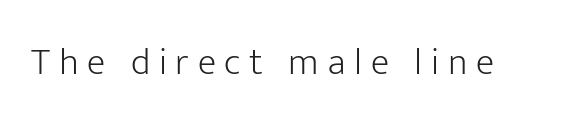
The image shows 38 px light sans-serif type, upright; set unusually wide letter spacing (+0.23 em), not underlined; low stroke contrast and a medium x-height.
